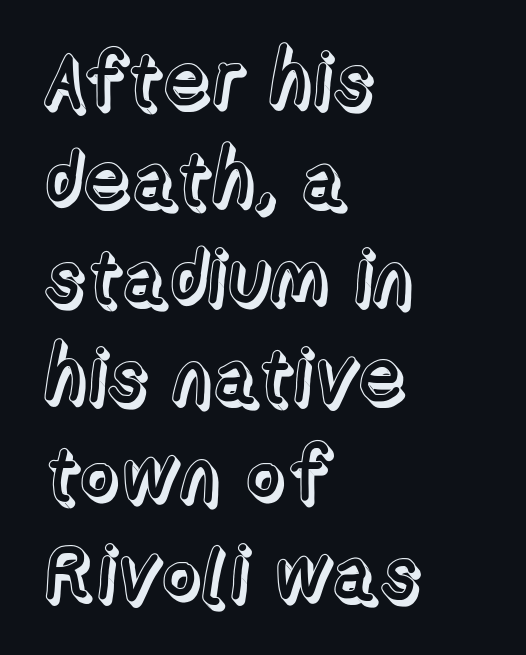
Q: Is the text italic (slanted)? A: Yes.
Q: Is the text underlined? A: No.
Q: How is the paragraph aligned? A: Left-aligned.
Q: Is the spacing between letters normal or unusually wide? A: Normal.
Q: Is the spacing between lines tight, normal or loose? A: Normal.
Q: Width (condensed, normal, or wide)? A: Normal.
Q: x-height? A: Medium.
Q: Monospaced? A: No.
